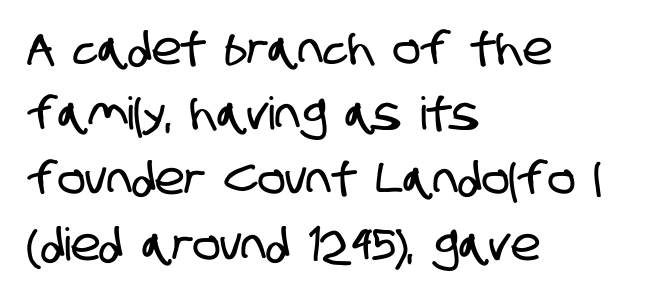
{"serif": "no", "width": "condensed", "stroke_contrast": "low", "x_height": "large", "monospaced": "no", "underline": "no", "align": "left", "line_spacing": "normal", "line_spacing_ratio": 1.45, "letter_spacing": "normal", "letter_spacing_em": 0.0, "glyph_px": 45}
